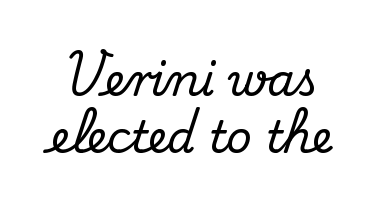
{"serif": "yes", "width": "normal", "stroke_contrast": "medium", "x_height": "small", "monospaced": "no", "underline": "no", "line_spacing": "normal", "line_spacing_ratio": 1.3, "letter_spacing": "normal", "letter_spacing_em": 0.0, "glyph_px": 44}
